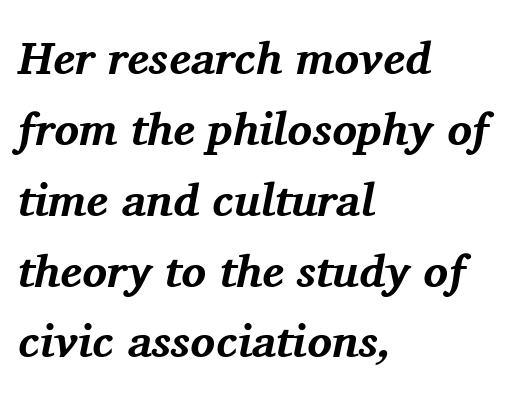
The image shows 46 px bold serif type, italic (leaning right); set left-aligned, normal line spacing (1.54x), normal letter spacing, not underlined; medium stroke contrast and a medium x-height.
